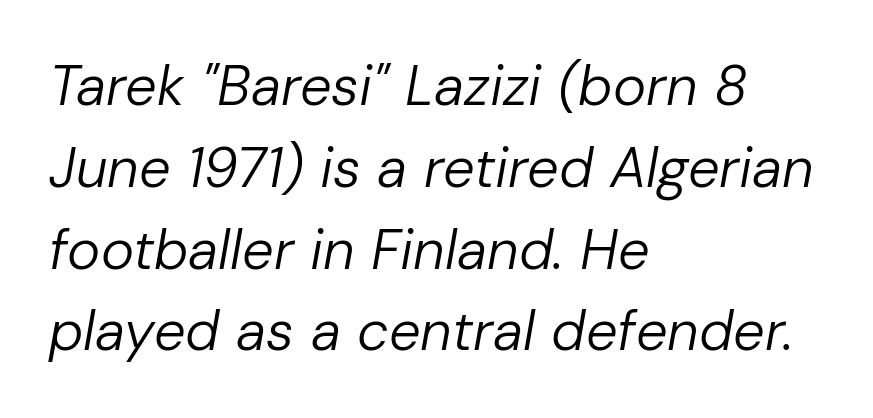
Q: Is the text bold? A: No.
Q: Is the text italic (slanted)? A: Yes, it leans right by about 10 degrees.
Q: Is the text underlined? A: No.
Q: How is the paragraph aligned? A: Left-aligned.
Q: Is the spacing between letters normal or unusually wide? A: Normal.
Q: Is the spacing between lines tight, normal or loose? A: Normal.
Q: Width (condensed, normal, or wide)? A: Normal.
Q: Stroke contrast? A: Low.
Q: x-height? A: Medium.
Q: Monospaced? A: No.
